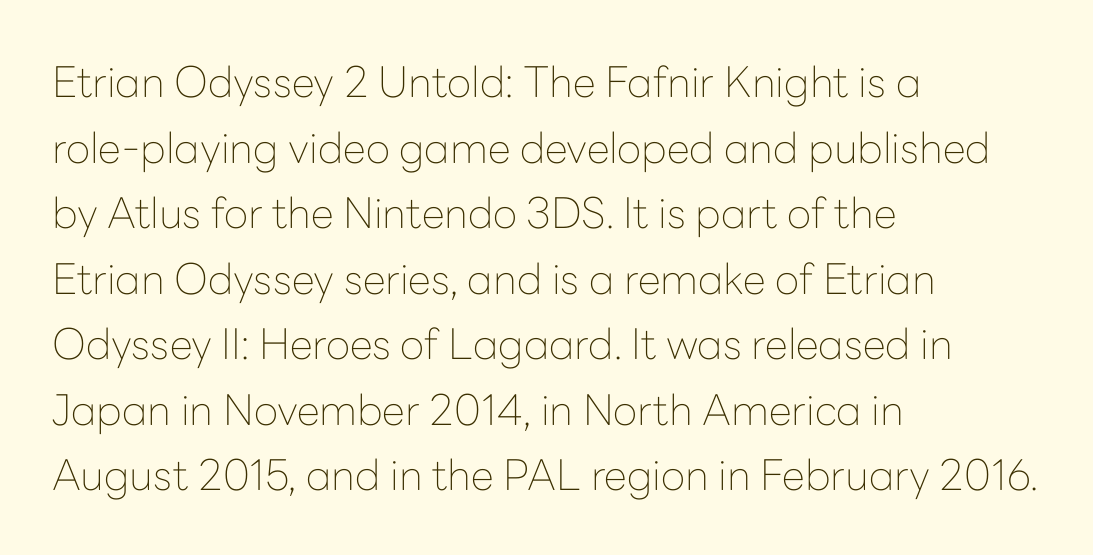
If you drew a ruler down the left edge, every line would touch it. Note the varied advance widths — an 'i' is clearly narrower than an 'm'. One glance says typical: line gaps are just what's usual. Type without underlining. These lines were composed using upright roman letters.
